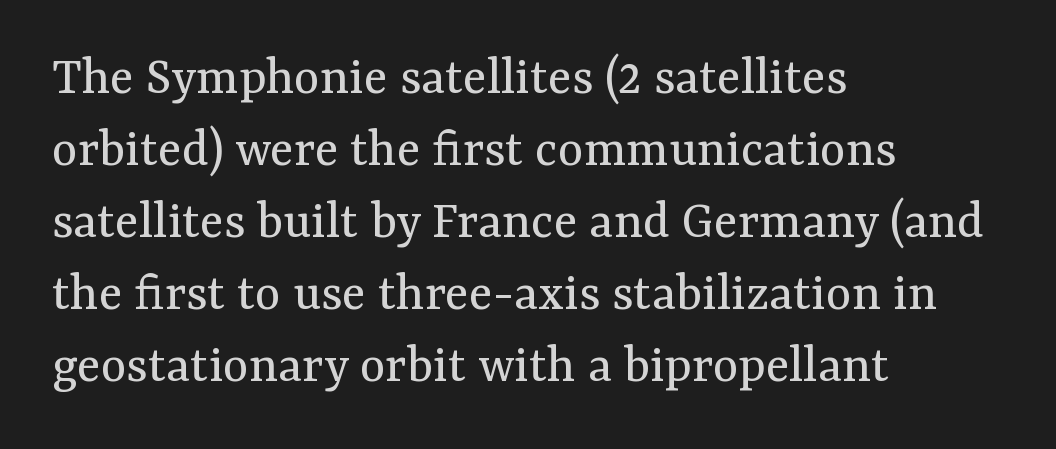
One glance says typical: line gaps are just what's usual. Compared with typical body copy, the letter spacing here is the same. Regarding serifs, this sample has them. Quick note: underline off. Tall strokes in this sample are plumb rather than angled. Think of a printed novel: that variable character pitch is what you see here.
